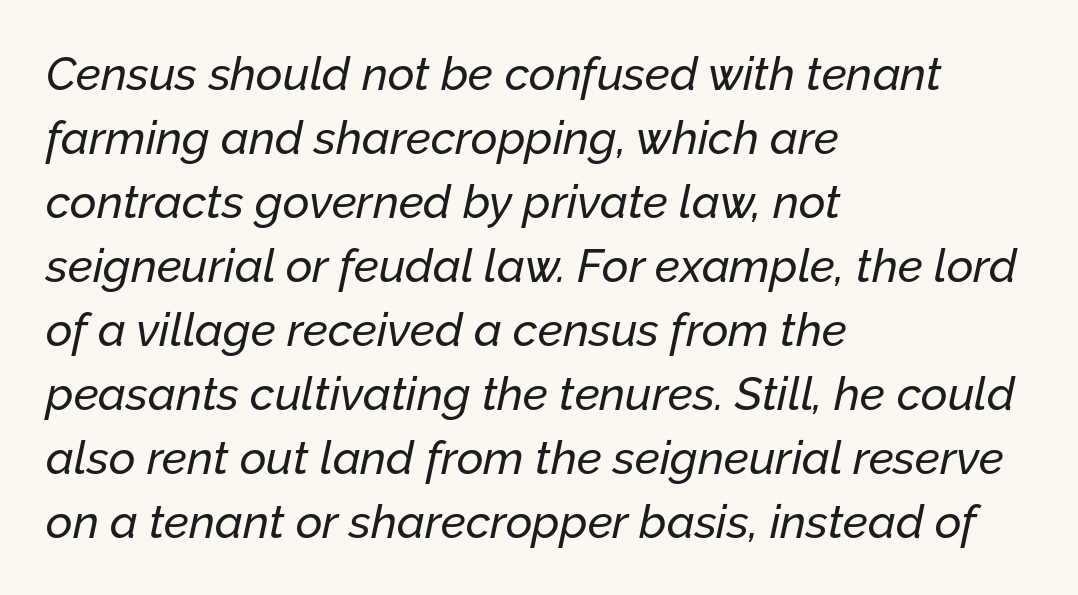
{"italic": "yes", "lean": "right", "slant_degrees": 12, "width": "normal", "stroke_contrast": "low", "x_height": "medium", "monospaced": "no", "underline": "no", "align": "left", "line_spacing": "normal", "line_spacing_ratio": 1.39, "letter_spacing": "normal", "letter_spacing_em": 0.0, "glyph_px": 46}
